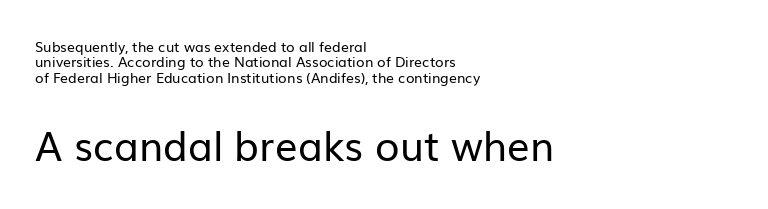
{"serif": "no", "italic": "no", "bold": "no", "weight": "regular", "width": "normal", "stroke_contrast": "low", "x_height": "medium", "monospaced": "no", "underline": "no", "align": "left", "line_spacing": "tight", "line_spacing_ratio": 1.1, "letter_spacing": "normal", "letter_spacing_em": 0.0, "larger_block": "second", "size_ratio": 2.86, "glyph_px": 40}
